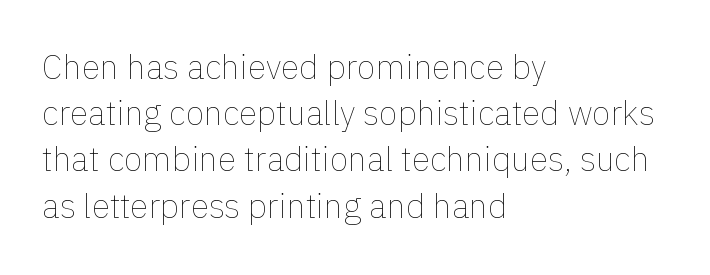
Heaviness? Minimal to ordinary, like unemphasized prose. The strip under each line holds only bare page. The axis of the letterforms is exactly vertical. The rendering anchors every line to the left-hand side.
